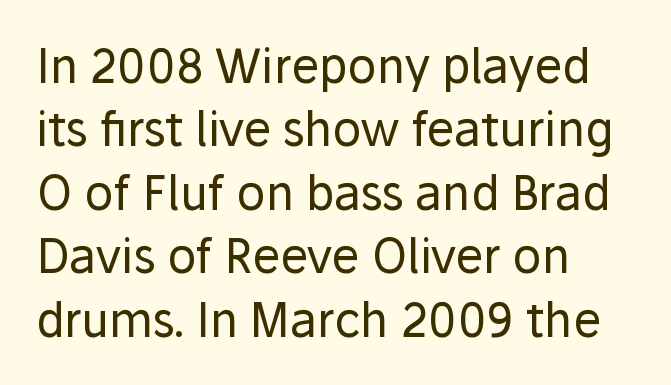
Q: Is the text bold? A: No.
Q: Is the text italic (slanted)? A: No, it is upright.
Q: Is the typeface a serif or a sans-serif typeface? A: Sans-serif.
Q: Is the text underlined? A: No.
Q: How is the paragraph aligned? A: Left-aligned.
Q: Is the spacing between letters normal or unusually wide? A: Normal.
Q: Is the spacing between lines tight, normal or loose? A: Normal.
Q: Width (condensed, normal, or wide)? A: Normal.
Q: Stroke contrast? A: Low.
Q: x-height? A: Medium.
Q: Monospaced? A: No.
